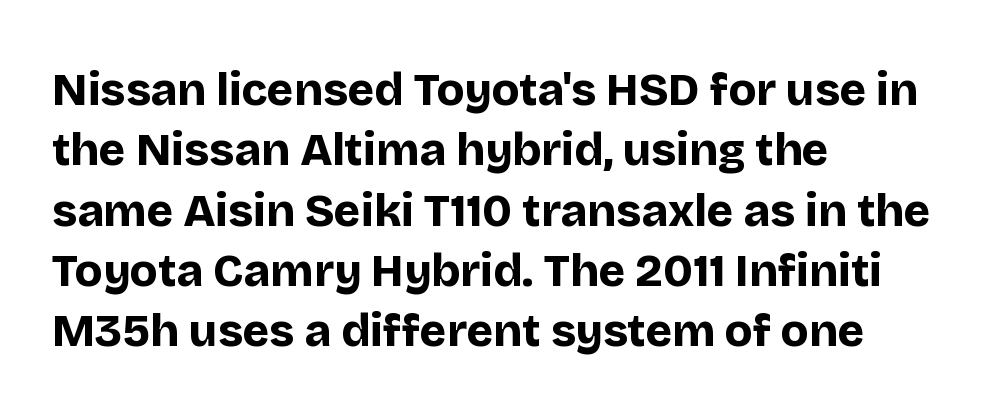
Do the characters align in a grid? No, the font is proportional. It's the straight-up-and-down kind of type. This sample uses plain, unmodified letter spacing. This rendering features lettering with no underline. These lines are composed in type without serifs. Line beginnings align vertically; line endings do not.
